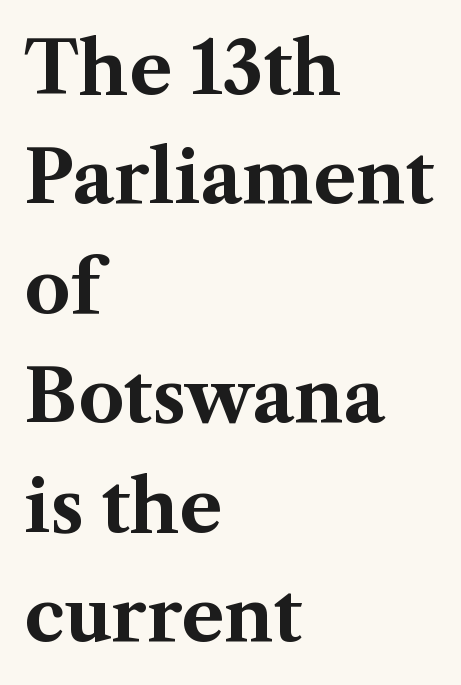
Font category for this specimen: serif. The sample has been set heavy, in full bold. Tall strokes in this sample are plumb rather than angled. Tracking here is standard; glyphs follow each other at the usual distance. Looks like regular typesetting: each glyph gets only the width it needs. Unmarked baselines from the first word to the last.
